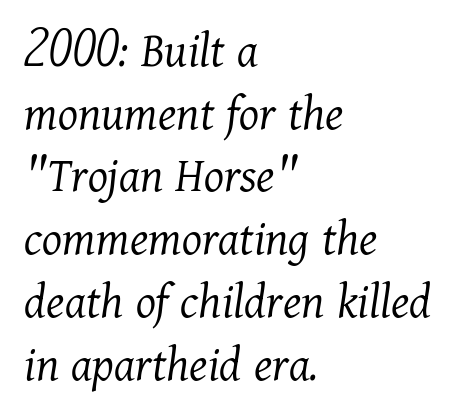
The image shows 51 px light serif type, italic (leaning right); set left-aligned, line spacing 1.23x, normal letter spacing, not underlined; medium stroke contrast and a medium x-height.
